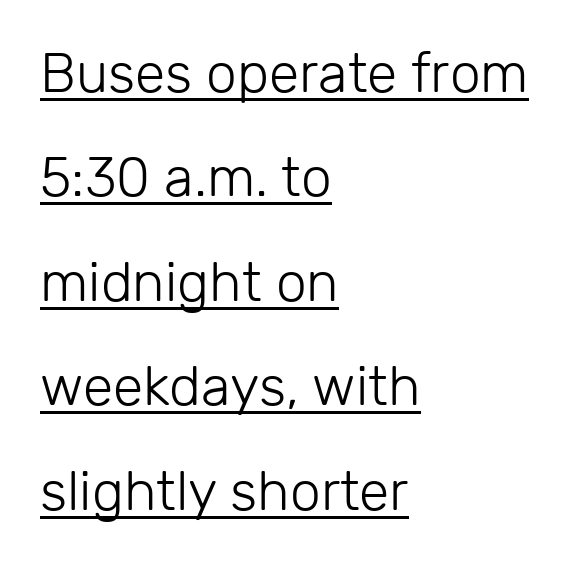
The image shows 55 px light sans-serif type, upright; set left-aligned, loose line spacing (1.9x), normal letter spacing, underlined; low stroke contrast and a medium x-height.
